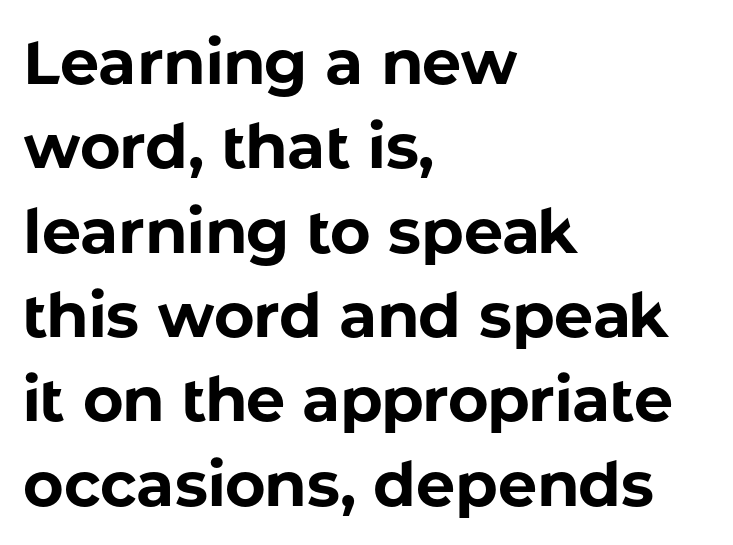
The image shows 62 px bold sans-serif type, upright; set left-aligned, normal line spacing (1.36x), normal letter spacing, not underlined; low stroke contrast and a medium x-height.
